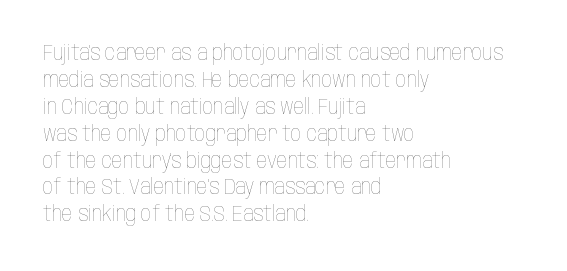
These lines keep a tight, regular rhythm from letter to letter. The rows are spaced the way most documents space them. Nothing heavy about these letters — not bold at all. A roman cut, with each character standing at attention. Check under the words: just untouched page. All the whitespace from short lines collects on the right.
